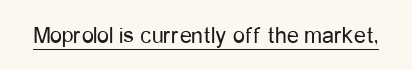
The image shows 24 px text type, upright; set normal letter spacing, underlined.
